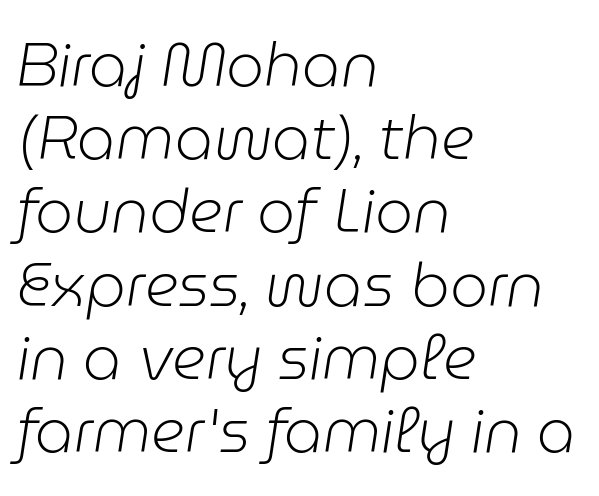
{"italic": "yes", "lean": "right", "slant_degrees": 9, "bold": "no", "weight": "light", "width": "normal", "stroke_contrast": "low", "x_height": "medium", "monospaced": "no", "underline": "no", "align": "left", "line_spacing_ratio": 1.22, "letter_spacing": "normal", "letter_spacing_em": 0.0, "glyph_px": 60}
